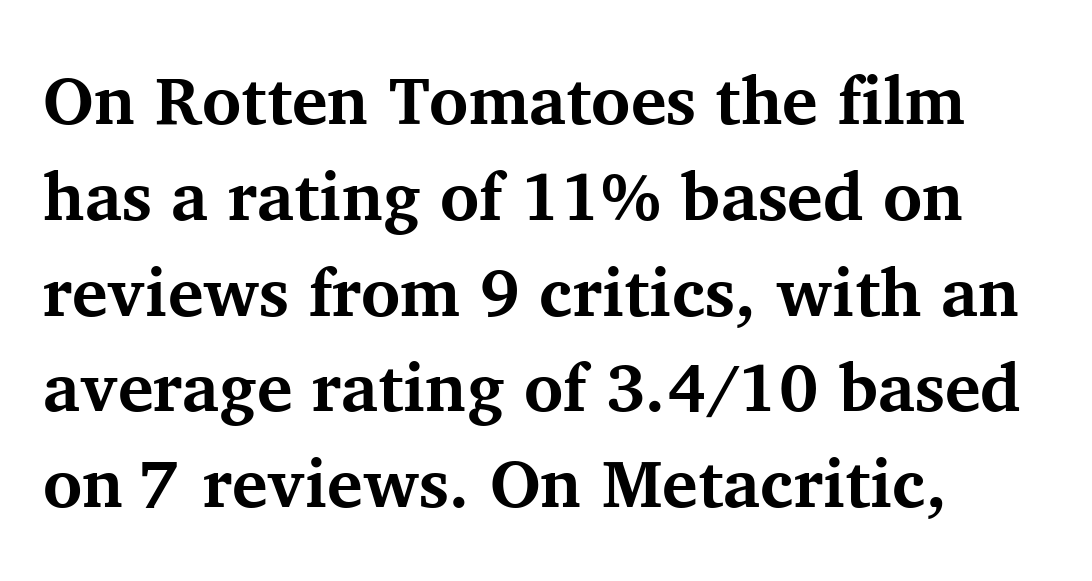
The image shows 67 px bold serif type, upright; set left-aligned, normal line spacing (1.43x), normal letter spacing, not underlined; medium stroke contrast and a medium x-height.
